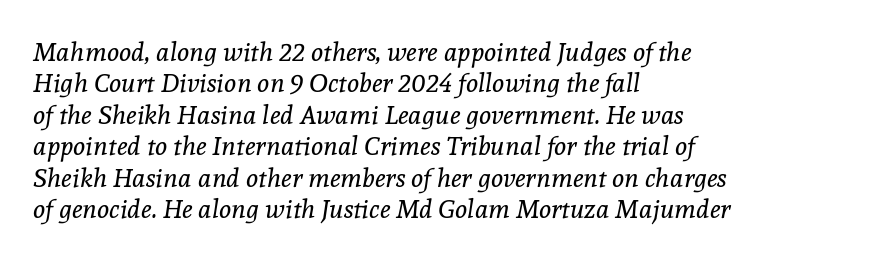
The image shows 26 px text type, italic (leaning right); set left-aligned, line spacing 1.21x, normal letter spacing, not underlined.
